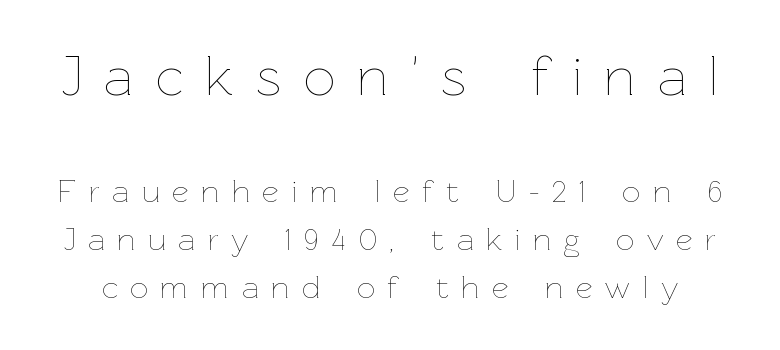
You could not count columns in this text — the font is proportionally spaced. Beneath every word, the page is bare. Every stem runs plumb, perpendicular to the baseline. Words appear elongated and porous because spacing is wide. The leading is moderate, giving the passage an even texture. A student would notice the top passage is typeset larger than what follows.
